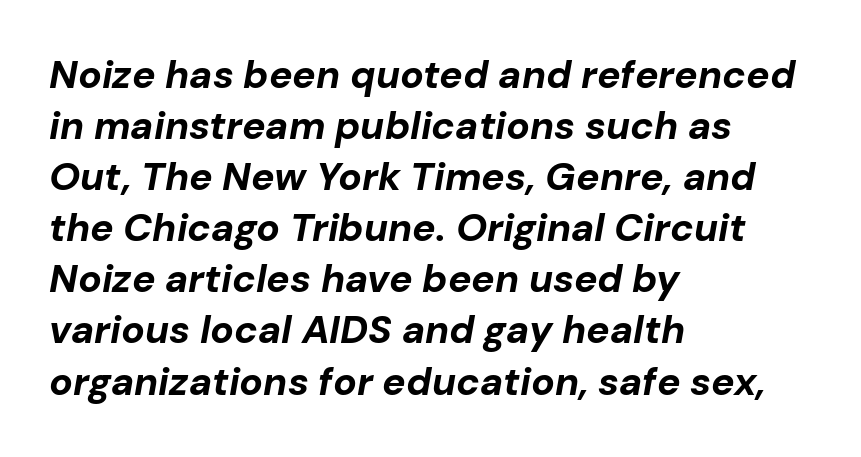
The line texture is even and compact thanks to regular tracking. These lines carry a lot of weight — the face is fully bold. Line beginnings align vertically; line endings do not. A normal amount of white space separates one row of letters from the next. The text carries the slant typical of an italic or oblique font.
